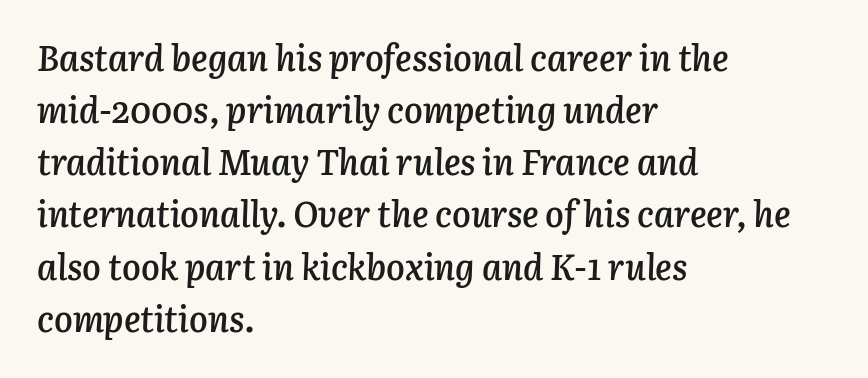
Between one letter and the next there's only the usual sliver of space. As a designer I'd log this as weight 600, semibold. A classic flush-left, rag-right setting is used for this passage. The rendering uses natural spacing where letterforms have individual widths.
